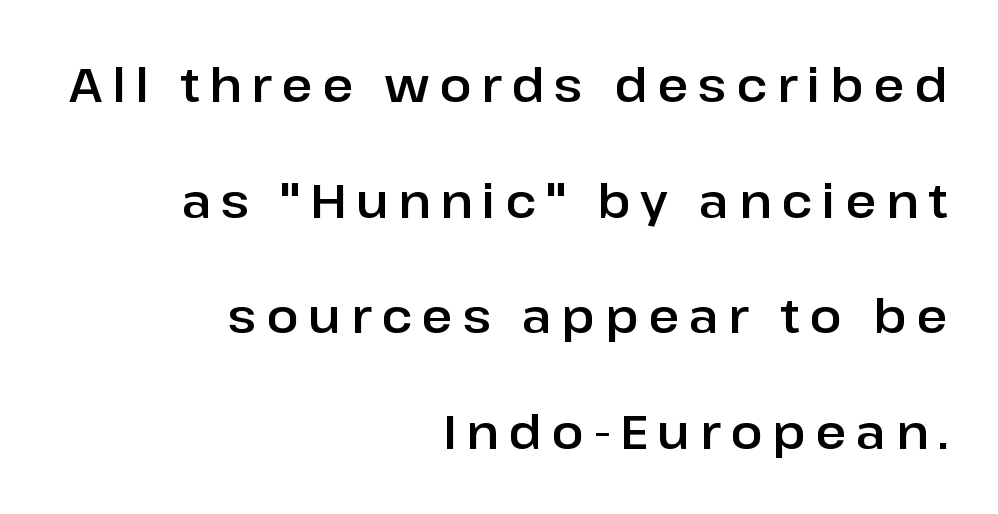
{"serif": "no", "italic": "no", "width": "normal", "stroke_contrast": "low", "x_height": "medium", "monospaced": "no", "underline": "no", "align": "right", "line_spacing": "loose", "line_spacing_ratio": 2.41, "letter_spacing": "wide", "letter_spacing_em": 0.2, "glyph_px": 48}
